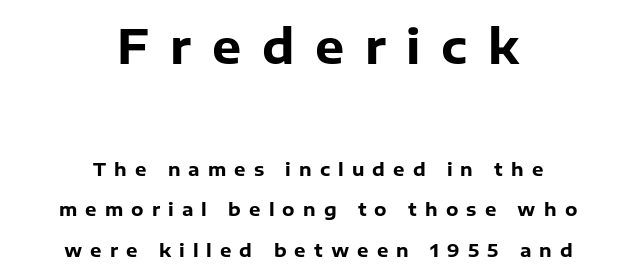
Q: Is the text bold? A: Yes.
Q: Is the text italic (slanted)? A: No, it is upright.
Q: Is the typeface a serif or a sans-serif typeface? A: Sans-serif.
Q: Is the text underlined? A: No.
Q: How is the paragraph aligned? A: Centered.
Q: Is the spacing between letters normal or unusually wide? A: Unusually wide.
Q: Is the spacing between lines tight, normal or loose? A: Loose.
Q: Which block of text is set in a larger size, the first (top) or the second (bottom)? A: The first (top) one.
Q: Width (condensed, normal, or wide)? A: Normal.
Q: Stroke contrast? A: Low.
Q: x-height? A: Medium.
Q: Monospaced? A: No.
